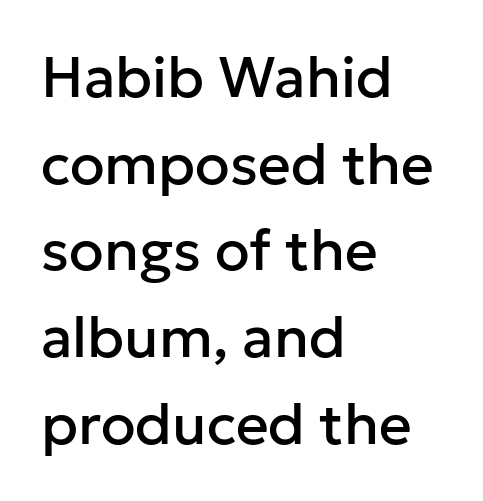
Q: Is the text italic (slanted)? A: No, it is upright.
Q: Is the typeface a serif or a sans-serif typeface? A: Sans-serif.
Q: Is the text underlined? A: No.
Q: How is the paragraph aligned? A: Left-aligned.
Q: Is the spacing between letters normal or unusually wide? A: Normal.
Q: Is the spacing between lines tight, normal or loose? A: Normal.
Q: Width (condensed, normal, or wide)? A: Normal.
Q: Stroke contrast? A: Low.
Q: x-height? A: Medium.
Q: Monospaced? A: No.
